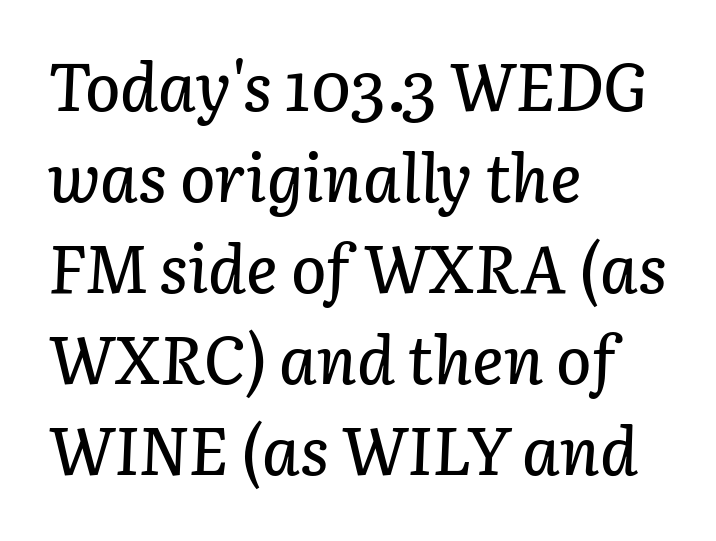
{"italic": "yes", "lean": "right", "slant_degrees": 3, "width": "normal", "stroke_contrast": "low", "x_height": "medium", "monospaced": "no", "underline": "no", "align": "left", "line_spacing": "normal", "line_spacing_ratio": 1.38, "letter_spacing": "normal", "letter_spacing_em": 0.0, "glyph_px": 66}
